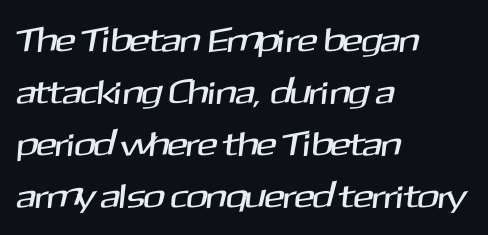
Q: Is the typeface a serif or a sans-serif typeface? A: Sans-serif.
Q: Is the text underlined? A: No.
Q: How is the paragraph aligned? A: Left-aligned.
Q: Is the spacing between letters normal or unusually wide? A: Normal.
Q: Is the spacing between lines tight, normal or loose? A: Normal.
Q: Width (condensed, normal, or wide)? A: Normal.
Q: Stroke contrast? A: Medium.
Q: x-height? A: Medium.
Q: Monospaced? A: No.
